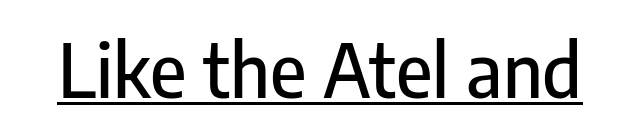
Note: no serifs on the glyphs. The passage shown is typed in a proportional face where columns would drift. The font's upright variant was chosen for this text. Caption: lettering with a line underneath.
